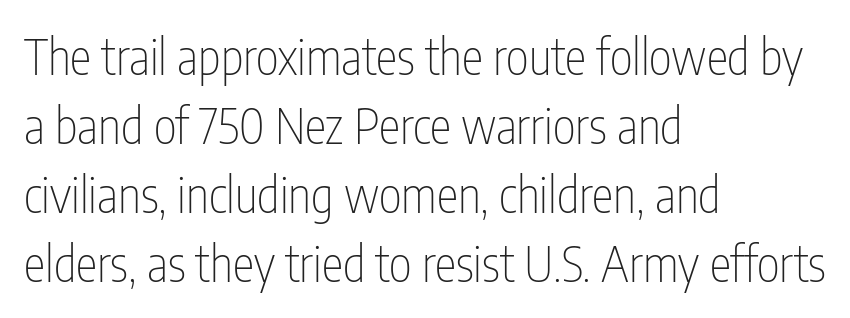
Note the varied advance widths — an 'i' is clearly narrower than an 'm'. There is no visible air inserted between adjacent glyphs. The cut favours lightness, reaching ordinary text weight at its darkest. The rag falls on the right side of this text block. The lines sit at an ordinary, default distance from one another. Letterform terminals end flat and unadorned throughout the passage.
